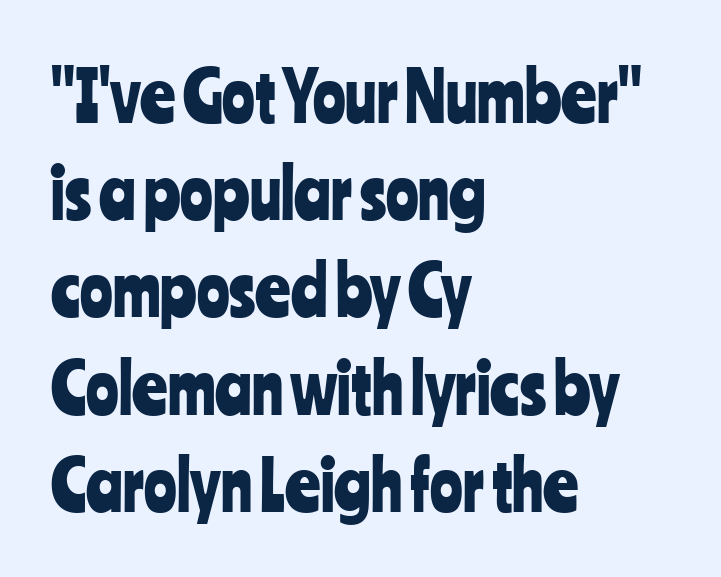
Serif or sans? Sans — the stroke terminals are bare. The designer left line spacing at the default. Character widths vary here, with narrow letters taking less room than wide ones. Left-aligned paragraph, ragged on the right. Italic? Not at all — the glyphs are vertical. Lines of text with bare space underneath.
